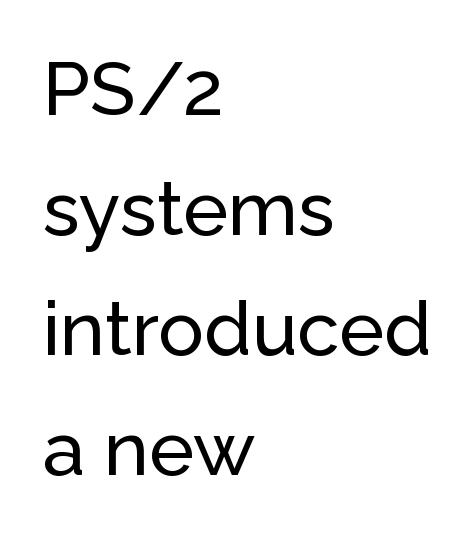
The image shows 76 px sans-serif type, upright; set left-aligned, normal line spacing (1.58x), normal letter spacing, not underlined; low stroke contrast and a medium x-height.
